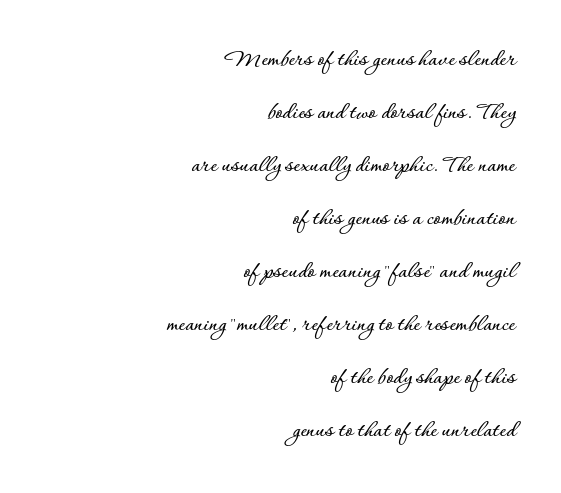
Q: Is the text italic (slanted)? A: Yes.
Q: Is the text underlined? A: No.
Q: How is the paragraph aligned? A: Right-aligned.
Q: Is the spacing between letters normal or unusually wide? A: Normal.
Q: Is the spacing between lines tight, normal or loose? A: Loose.
